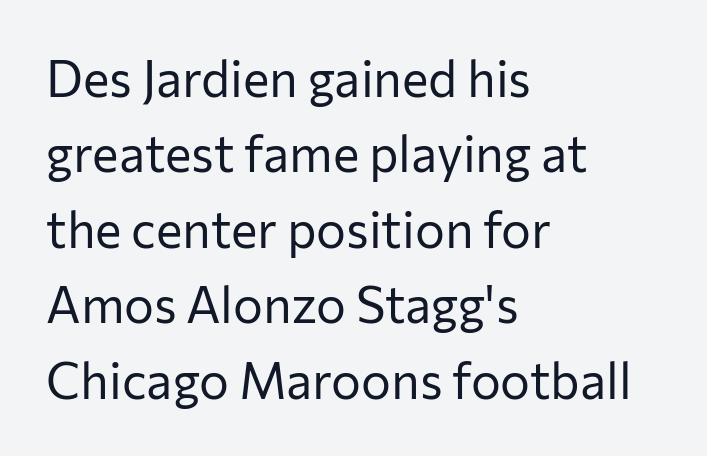
The image shows 50 px regular-weight sans-serif type, upright; set left-aligned, normal line spacing (1.51x), normal letter spacing, not underlined; low stroke contrast and a medium x-height.
